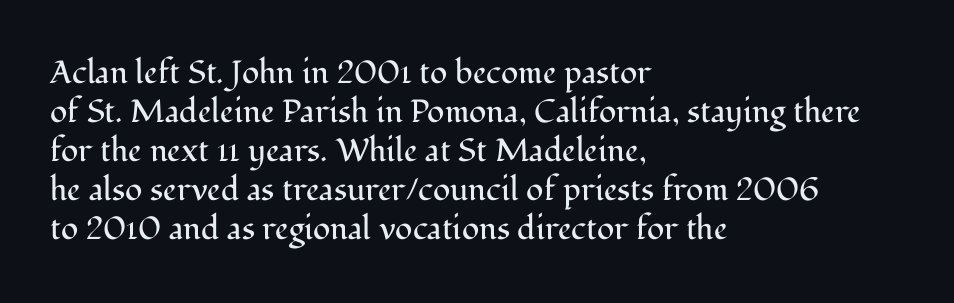
The image shows 32 px regular-weight serif type, upright; set left-aligned, line spacing 1.22x, normal letter spacing, not underlined; medium stroke contrast and a medium x-height.
